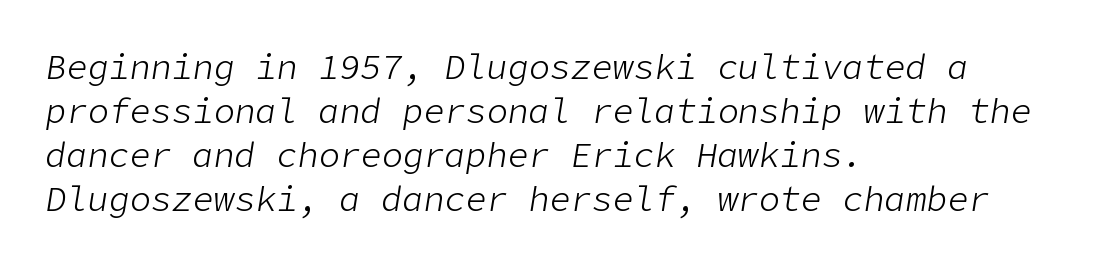
The image shows 35 px light type, italic (leaning right); set left-aligned, normal line spacing (1.26x), normal letter spacing, not underlined; low stroke contrast and a medium x-height.
